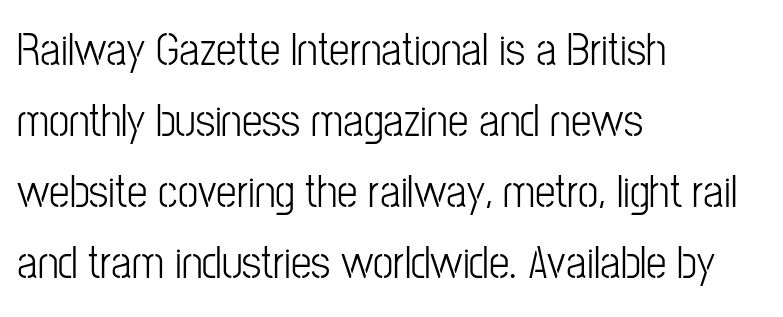
If you drew a line through each stem, it would be perfectly vertical. The designer went with a sans here, leaving each stem footless. Compared with a centered layout, this one pins lines to the left instead. A typesetter would call this leading conventional body-copy spacing. The area under the type is left untouched.
